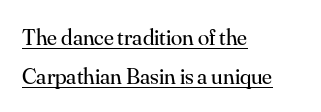
Q: Is the text bold? A: No.
Q: Is the text italic (slanted)? A: No, it is upright.
Q: Is the text underlined? A: Yes.
Q: How is the paragraph aligned? A: Left-aligned.
Q: Is the spacing between letters normal or unusually wide? A: Normal.
Q: Is the spacing between lines tight, normal or loose? A: Normal.
